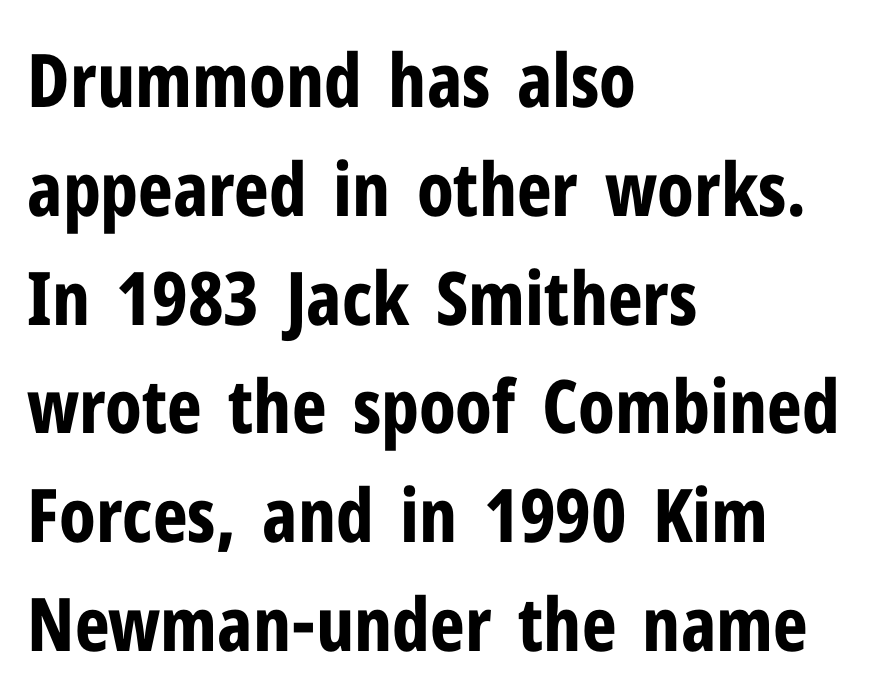
The image shows 74 px bold, condensed sans-serif type, upright; set left-aligned, normal line spacing (1.47x), normal letter spacing, not underlined; low stroke contrast and a medium x-height.
